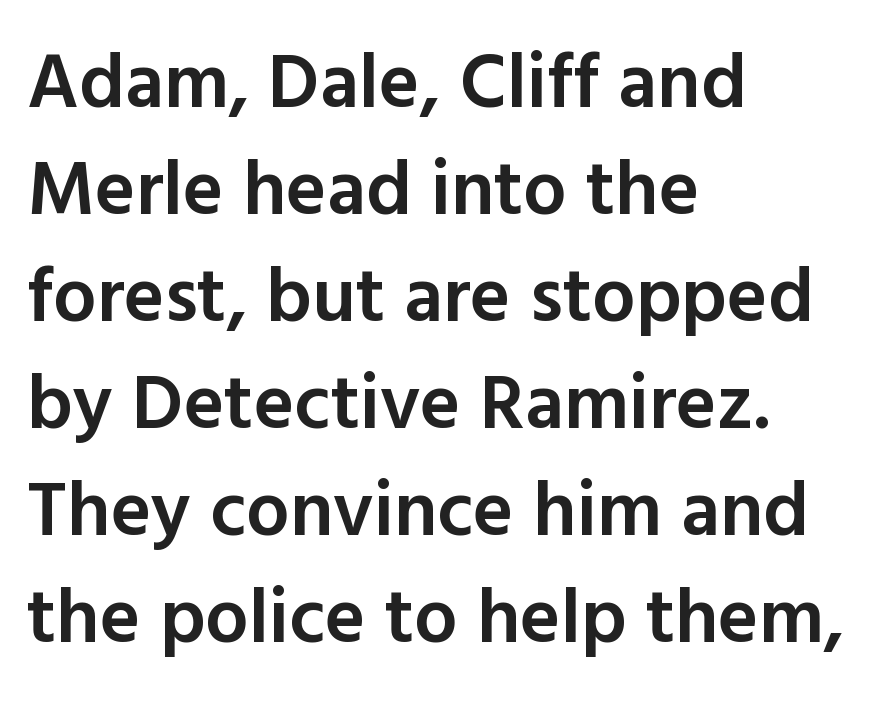
Q: Is the text bold? A: Semi-bold.
Q: Is the text italic (slanted)? A: No, it is upright.
Q: Is the typeface a serif or a sans-serif typeface? A: Sans-serif.
Q: Is the text underlined? A: No.
Q: How is the paragraph aligned? A: Left-aligned.
Q: Is the spacing between letters normal or unusually wide? A: Normal.
Q: Is the spacing between lines tight, normal or loose? A: Normal.
Q: Width (condensed, normal, or wide)? A: Normal.
Q: x-height? A: Medium.
Q: Monospaced? A: No.
